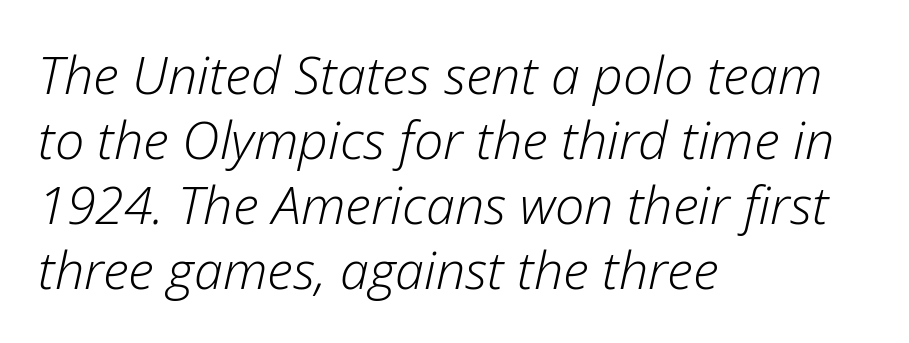
{"italic": "yes", "lean": "right", "slant_degrees": 12, "bold": "no", "weight": "light", "width": "normal", "stroke_contrast": "low", "x_height": "medium", "monospaced": "no", "underline": "no", "align": "left", "line_spacing": "normal", "line_spacing_ratio": 1.25, "letter_spacing": "normal", "letter_spacing_em": 0.0, "glyph_px": 52}
